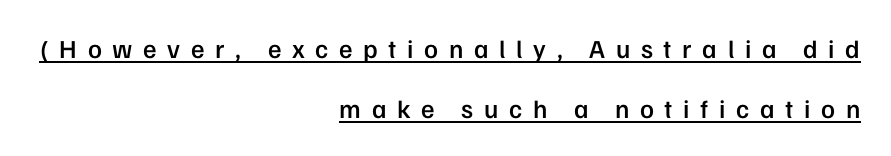
Q: Is the text bold? A: Semi-bold.
Q: Is the text italic (slanted)? A: No, it is upright.
Q: Is the text underlined? A: Yes.
Q: How is the paragraph aligned? A: Right-aligned.
Q: Is the spacing between letters normal or unusually wide? A: Unusually wide.
Q: Is the spacing between lines tight, normal or loose? A: Loose.
